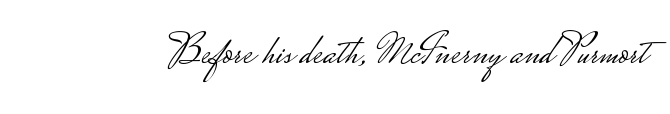
What kind of face is this? One without serifs — a sans. The typeface has the unassuming heft of standard copy or less. Tracking value appears to be zero — textbook default spacing. Lines of text with bare space underneath.
